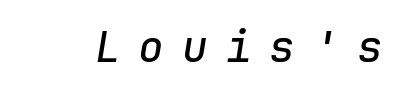
{"italic": "yes", "lean": "right", "slant_degrees": 9, "width": "normal", "stroke_contrast": "low", "x_height": "medium", "monospaced": "yes", "underline": "no", "letter_spacing": "wide", "letter_spacing_em": 0.42, "glyph_px": 43}
